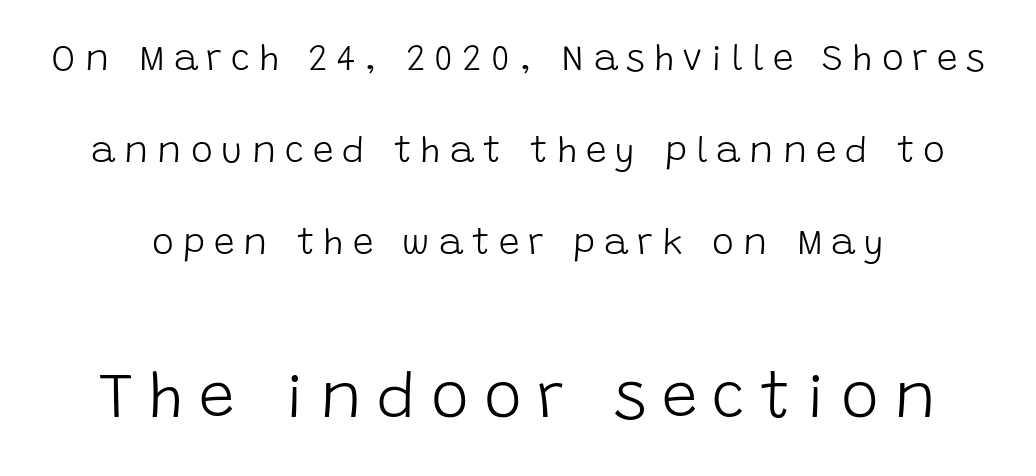
Q: Is the text bold? A: No.
Q: Is the text italic (slanted)? A: No, it is upright.
Q: Is the typeface a serif or a sans-serif typeface? A: Sans-serif.
Q: Is the text underlined? A: No.
Q: Is the spacing between letters normal or unusually wide? A: Unusually wide.
Q: Is the spacing between lines tight, normal or loose? A: Loose.
Q: Which block of text is set in a larger size, the first (top) or the second (bottom)? A: The second (bottom) one.
Q: Width (condensed, normal, or wide)? A: Normal.
Q: Stroke contrast? A: Low.
Q: x-height? A: Large.
Q: Monospaced? A: No.
